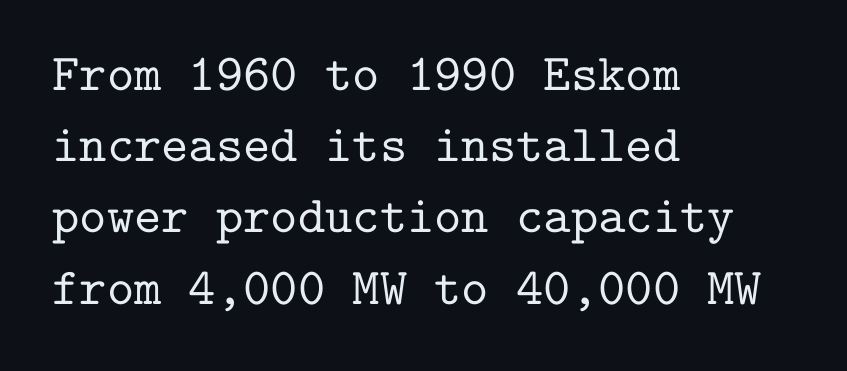
{"serif": "yes", "italic": "no", "width": "normal", "stroke_contrast": "low", "x_height": "medium", "monospaced": "yes", "underline": "no", "align": "left", "line_spacing": "normal", "line_spacing_ratio": 1.37, "letter_spacing": "normal", "letter_spacing_em": 0.0, "glyph_px": 52}
